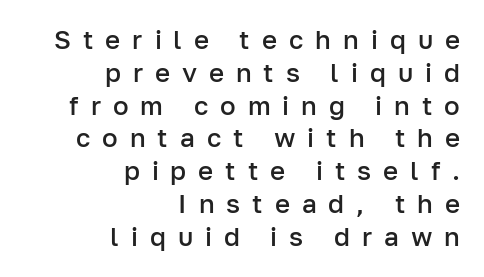
The image shows 26 px text type, upright; set right-aligned, normal line spacing (1.26x), unusually wide letter spacing (+0.46 em), not underlined.
